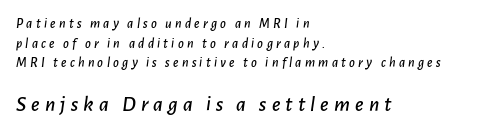
Students, note that the glyphs here are deliberately spaced far apart. The block sitting lower on the canvas is the one with enlarged characters. Each line starts at the same left margin while the right side varies. Emphasis-style slanted type is in use.
